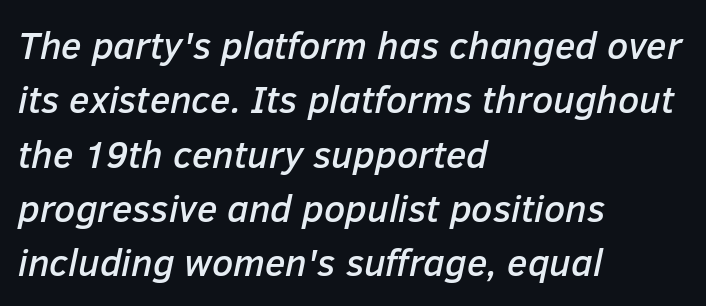
{"italic": "yes", "lean": "right", "slant_degrees": 12, "width": "normal", "stroke_contrast": "low", "x_height": "medium", "monospaced": "no", "underline": "no", "align": "left", "line_spacing": "normal", "line_spacing_ratio": 1.43, "letter_spacing": "normal", "letter_spacing_em": 0.0, "glyph_px": 38}
